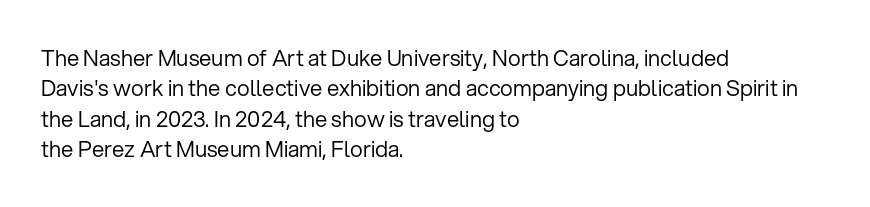
The image shows 22 px text type, upright; set left-aligned, normal line spacing (1.38x), normal letter spacing, not underlined.
